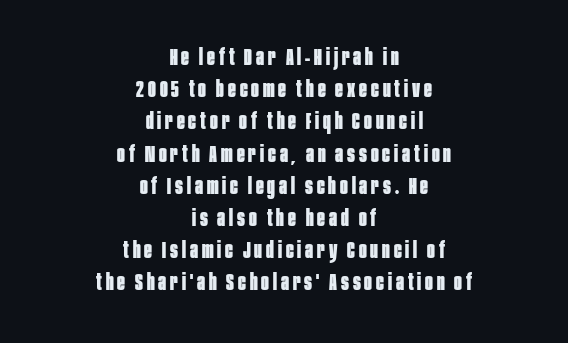
{"italic": "no", "bold": "yes", "underline": "no", "align": "center", "line_spacing": "normal", "line_spacing_ratio": 1.4, "glyph_px": 23}
